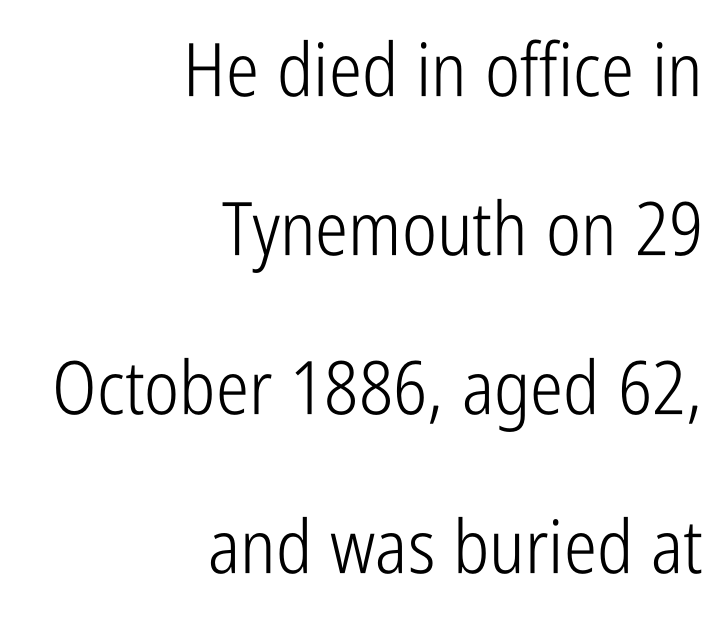
The image shows 74 px light, condensed sans-serif type, upright; set right-aligned, loose line spacing (2.15x), normal letter spacing, not underlined; low stroke contrast and a medium x-height.
